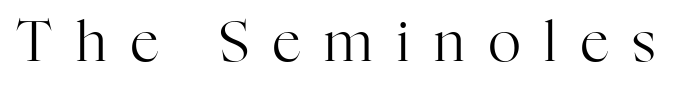
The glyphs in this specimen are seriffed. Students, note that the glyphs here are deliberately spaced far apart. Quick note: not italic, upright. Is the stroke heavy? The answer is a plain regular-or-lighter. Words float on clear page, feet unadorned.
